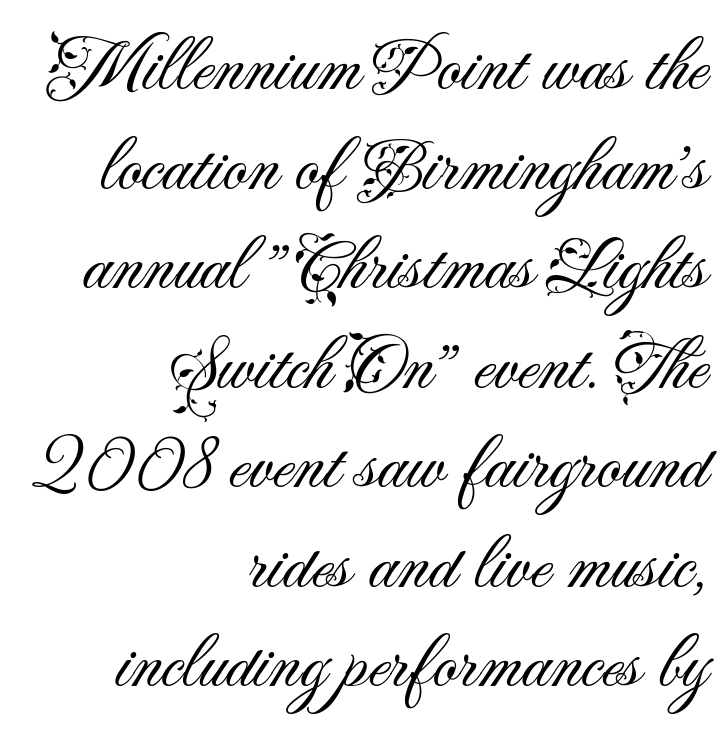
{"serif": "no", "bold": "no", "weight": "light", "width": "normal", "stroke_contrast": "medium", "x_height": "small", "monospaced": "no", "underline": "no", "align": "right", "line_spacing": "normal", "line_spacing_ratio": 1.31, "letter_spacing": "normal", "letter_spacing_em": 0.0, "glyph_px": 76}
